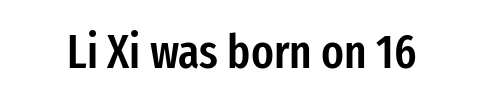
{"serif": "no", "italic": "no", "bold": "semi", "weight": "semibold", "width": "condensed", "stroke_contrast": "low", "x_height": "medium", "monospaced": "no", "underline": "no", "letter_spacing": "normal", "letter_spacing_em": 0.0, "glyph_px": 47}
